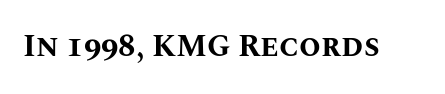
Tracking value appears to be zero — textbook default spacing. Descenders are the only things crossing below the line. Weight: bold. Do the characters align in a grid? No, the font is proportional. Unlike italic type, these characters show no tilt at all.
